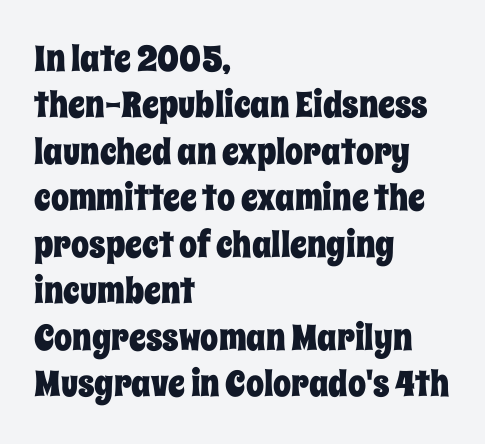
Looks like regular typesetting: each glyph gets only the width it needs. Anything drawn beneath the words? Only blank space. This sample keeps an unexceptional amount of space between lines. The face used here is rendered with its standard letterfit.
